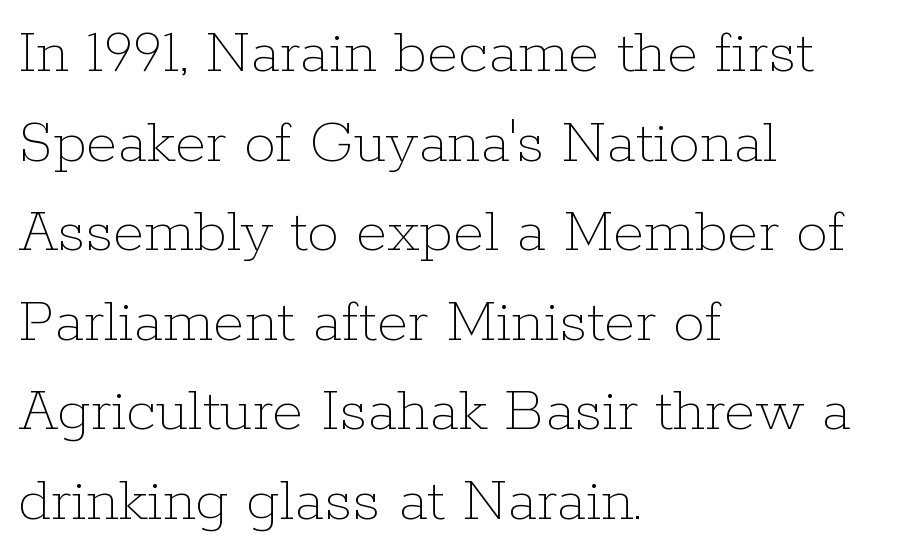
The image shows 64 px thin type, upright; set left-aligned, normal line spacing (1.4x), normal letter spacing, not underlined; low stroke contrast and a medium x-height.
